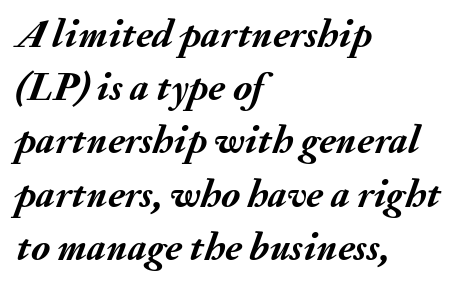
The image shows 40 px semibold type, italic (leaning right); set left-aligned, normal line spacing (1.33x), normal letter spacing, not underlined; medium stroke contrast and a small x-height.
